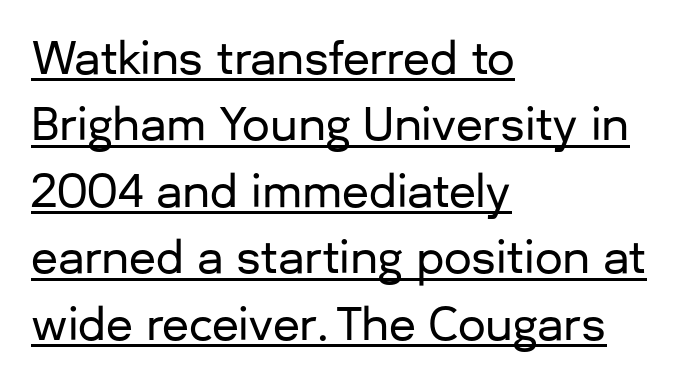
The image shows 44 px sans-serif type, upright; set left-aligned, normal line spacing (1.51x), normal letter spacing, underlined; low stroke contrast and a medium x-height.
